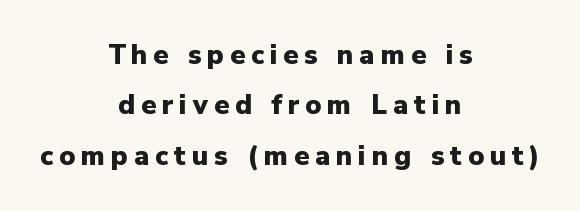
The image shows 27 px bold type, upright; set centered, line spacing 1.87x, unusually wide letter spacing (+0.22 em), not underlined.
